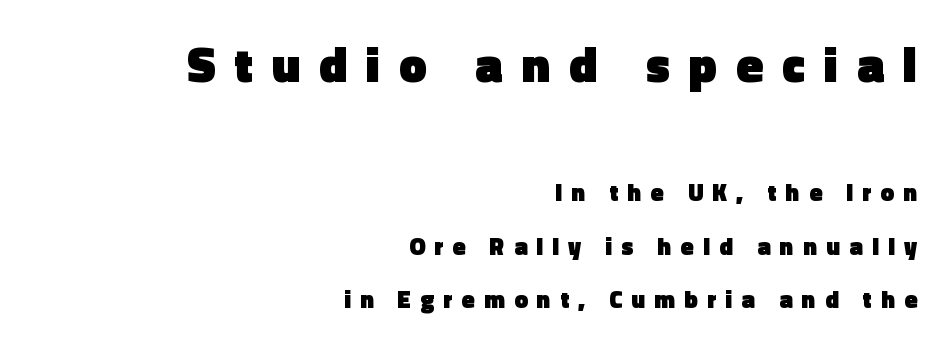
A student would call this right alignment; a typographer would say flush right, rag left. Words float on clear page, feet unadorned. Is this a sans? Yes — the strokes have no serifs. Airy leading. The letterforms stand isolated, each surrounded by extra space. A typesetter would call this proportional, since set widths differ per character.
